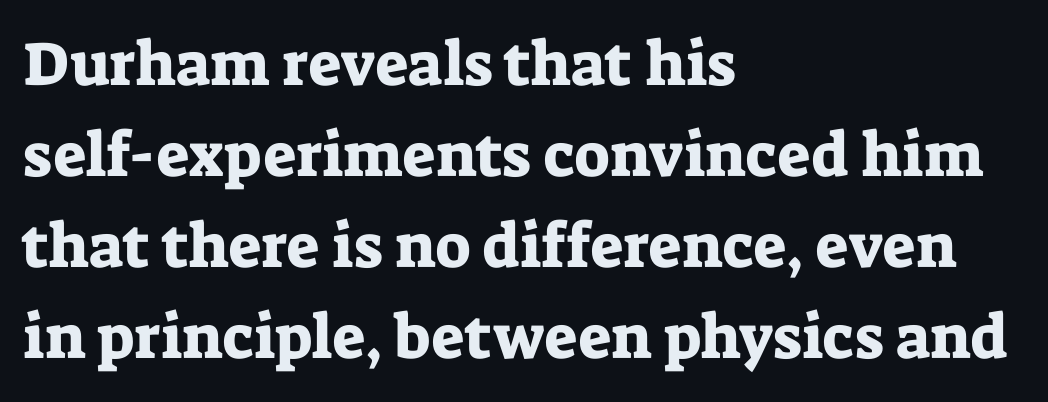
Rendered with straight, roman letterforms. The face used here is rendered with its standard letterfit. This rendering uses left alignment, leaving the right contour irregular. What kind of face is this? One with serifs. You could not count columns in this text — the font is proportionally spaced. Letters rest on an invisible, unmarked baseline.
